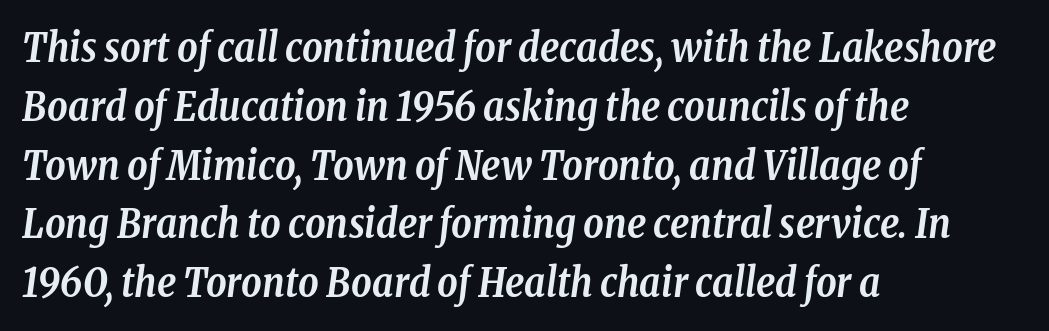
{"serif": "yes", "italic": "yes", "lean": "right", "slant_degrees": 8, "bold": "yes", "weight": "semibold", "width": "condensed", "stroke_contrast": "low", "x_height": "medium", "monospaced": "no", "underline": "no", "align": "left", "line_spacing": "normal", "line_spacing_ratio": 1.47, "letter_spacing": "normal", "letter_spacing_em": 0.0, "glyph_px": 40}
